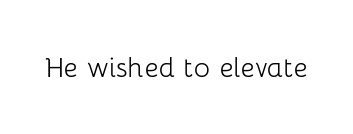
Letters have the restrained weight of plain body copy at most. This sample uses an upright cut, with every glyph sitting square on the baseline. Default kerning and tracking; the words read as compact shapes. The gap between lines stays unmarked.
